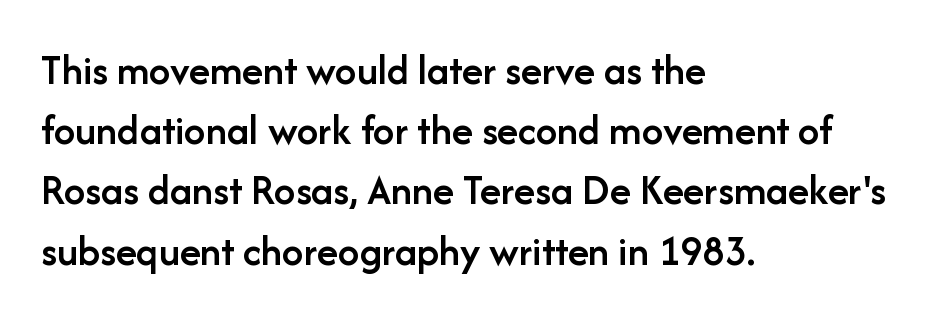
Note the varied advance widths — an 'i' is clearly narrower than an 'm'. This is the regular roman posture of the typeface. What stands out about the letter spacing? Nothing — it is the standard amount. A clean baseline with only descenders dipping below it.
